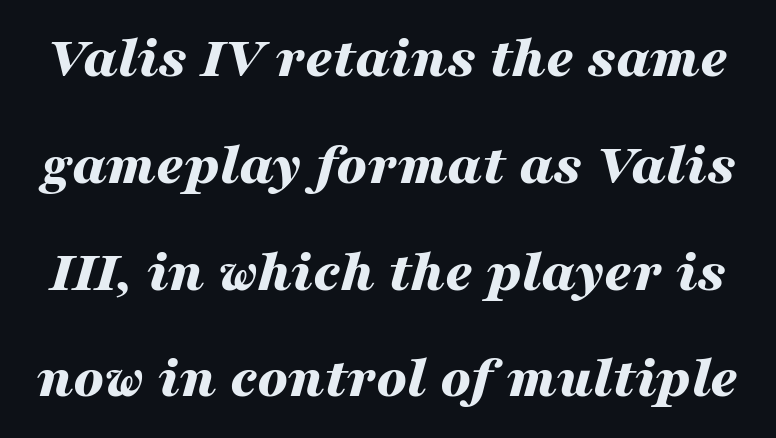
Inter-character spacing is left at the font's built-in metrics. Decoration check: the copy has no underline. Emphasis by weight is at full strength: bold. Every character sits at an angle, as italics do. Spacing verdict: proportional, widths tailored to each character.
